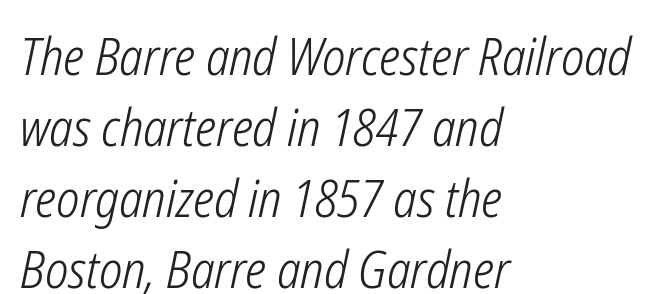
Q: Is the text bold? A: No.
Q: Is the text italic (slanted)? A: Yes, it leans right by about 12 degrees.
Q: Is the text underlined? A: No.
Q: How is the paragraph aligned? A: Left-aligned.
Q: Is the spacing between letters normal or unusually wide? A: Normal.
Q: Is the spacing between lines tight, normal or loose? A: Normal.
Q: Width (condensed, normal, or wide)? A: Condensed.
Q: Stroke contrast? A: Low.
Q: x-height? A: Medium.
Q: Monospaced? A: No.
